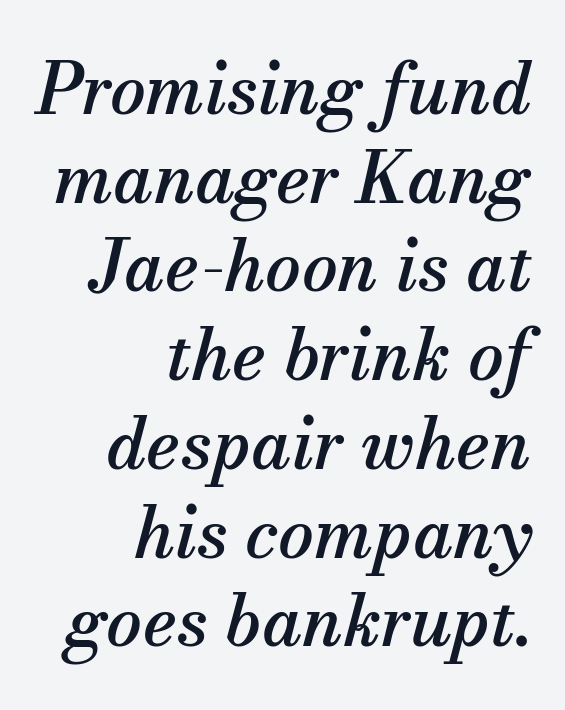
In CSS terms this would be text-align: right. Note: serifs present on the glyphs. Slanted lettering throughout. You could not count columns in this text — the font is proportionally spaced. Does extra space separate the letters? No, they use regular spacing.
